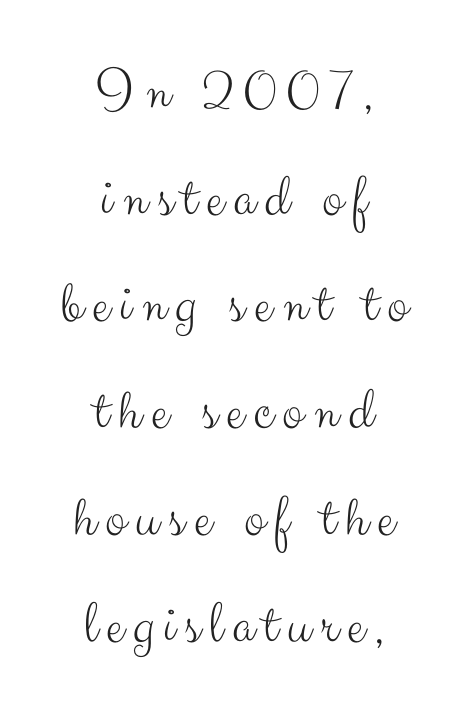
The image shows 61 px light sans-serif type; set centered, line spacing 1.75x, not underlined; medium stroke contrast and a small x-height.
